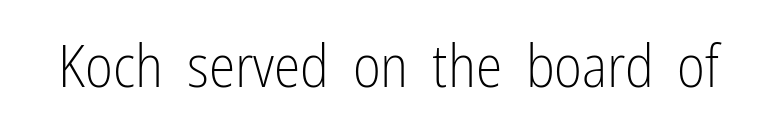
No chunkiness to these letters — they're not bold. Think of a printed novel: that variable character pitch is what you see here. Style check: upright. The letterforms sit shoulder to shoulder at normal distance. Examine the stroke ends and you'll find no serifs.
